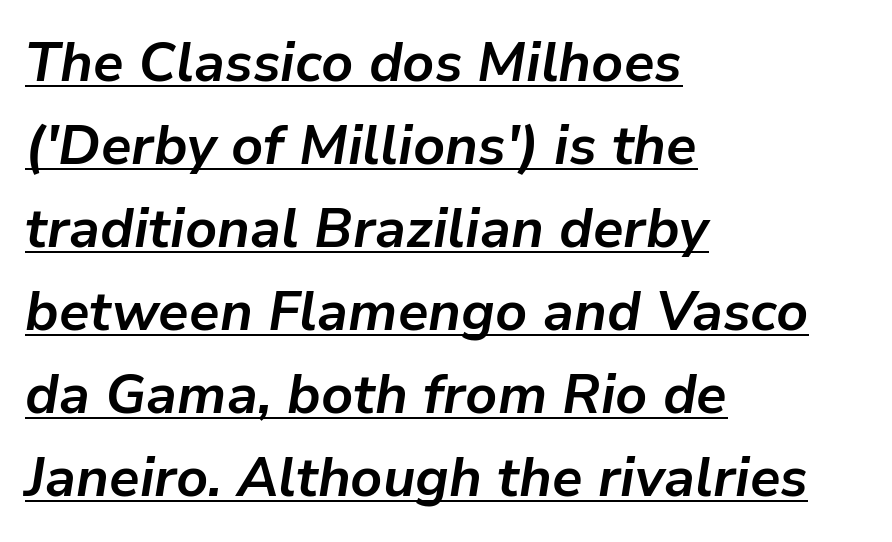
Vertical spacing — default. The letters are bold, with thick, heavy strokes. Standard letterfit; no display-style spreading of the glyphs. Proportional: the letters do not fall into vertical columns. Students, observe the line beneath the letters — that is underlining. Rendered with sloped, italic letterforms.
